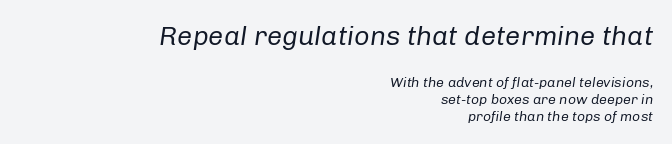
Short note: letters normally spaced. Any mark beneath the type? The region is blank. Is the type slanted? Yes — the strokes lean at a clear angle. The compositor pushed each line to the right boundary. Weight class: somewhere from thin through regular. The upper block of text is set noticeably larger than the block beneath it.
